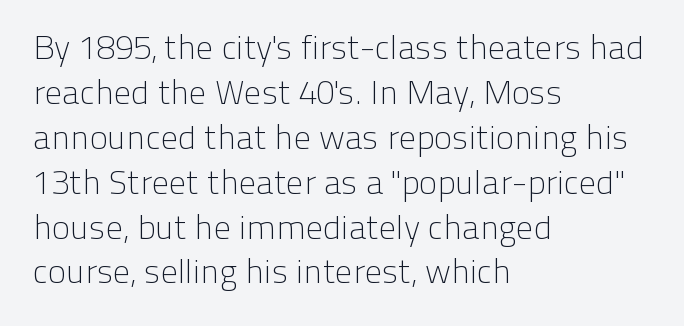
Q: Is the text bold? A: No.
Q: Is the text italic (slanted)? A: No, it is upright.
Q: Is the typeface a serif or a sans-serif typeface? A: Sans-serif.
Q: Is the text underlined? A: No.
Q: How is the paragraph aligned? A: Left-aligned.
Q: Is the spacing between letters normal or unusually wide? A: Normal.
Q: Is the spacing between lines tight, normal or loose? A: Normal.
Q: Width (condensed, normal, or wide)? A: Normal.
Q: Stroke contrast? A: Low.
Q: x-height? A: Medium.
Q: Monospaced? A: No.
